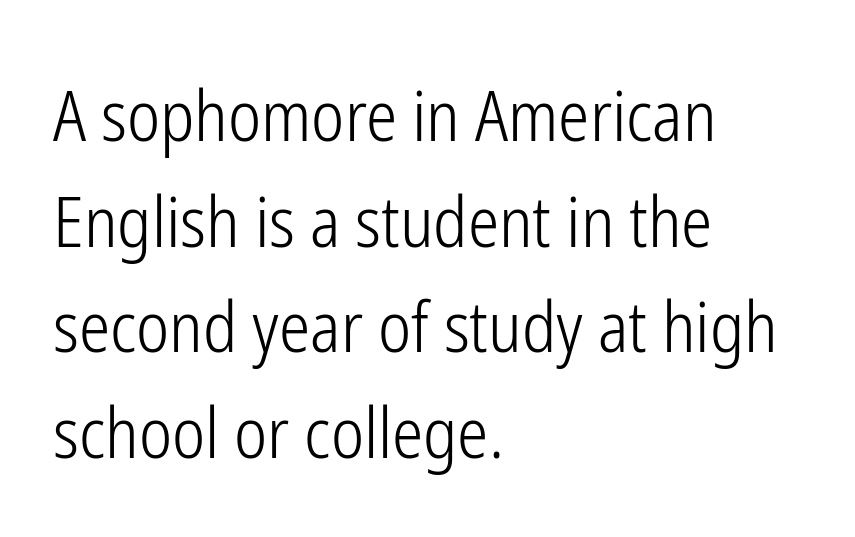
{"serif": "no", "italic": "no", "bold": "no", "weight": "light", "width": "condensed", "stroke_contrast": "low", "x_height": "medium", "monospaced": "no", "underline": "no", "align": "left", "line_spacing": "normal", "line_spacing_ratio": 1.51, "letter_spacing": "normal", "letter_spacing_em": 0.0, "glyph_px": 70}
